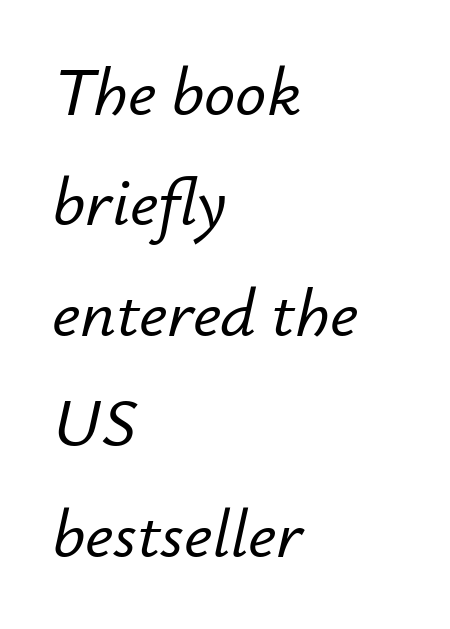
Q: Is the text italic (slanted)? A: Yes, it leans right by about 12 degrees.
Q: Is the text underlined? A: No.
Q: How is the paragraph aligned? A: Left-aligned.
Q: Is the spacing between letters normal or unusually wide? A: Normal.
Q: Is the spacing between lines tight, normal or loose? A: Normal.
Q: Width (condensed, normal, or wide)? A: Normal.
Q: Stroke contrast? A: Low.
Q: x-height? A: Small.
Q: Monospaced? A: No.
